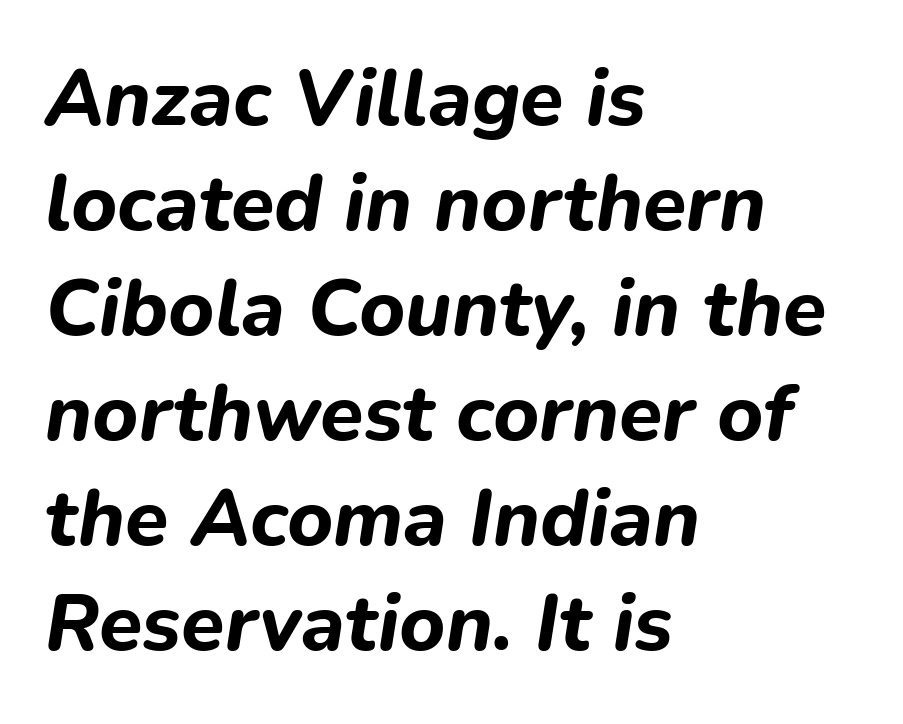
Q: Is the text bold? A: Yes.
Q: Is the text italic (slanted)? A: Yes, it leans right by about 9 degrees.
Q: Is the text underlined? A: No.
Q: How is the paragraph aligned? A: Left-aligned.
Q: Is the spacing between letters normal or unusually wide? A: Normal.
Q: Is the spacing between lines tight, normal or loose? A: Normal.
Q: Width (condensed, normal, or wide)? A: Normal.
Q: Stroke contrast? A: Low.
Q: x-height? A: Medium.
Q: Monospaced? A: No.
